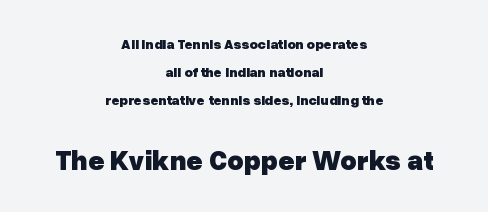
{"serif": "no", "italic": "no", "bold": "yes", "weight": "heavy", "width": "normal", "stroke_contrast": "low", "x_height": "medium", "monospaced": "no", "underline": "no", "align": "center", "line_spacing": "loose", "line_spacing_ratio": 1.99, "letter_spacing": "normal", "letter_spacing_em": 0.0, "larger_block": "second", "size_ratio": 2.0, "glyph_px": 28}
